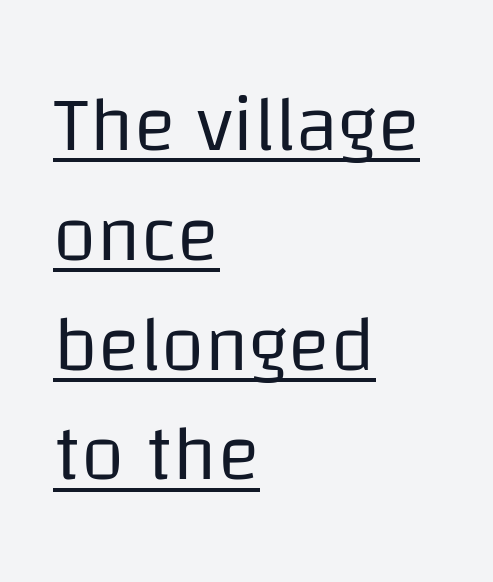
The image shows 79 px regular-weight sans-serif type, upright; set left-aligned, normal line spacing (1.39x), normal letter spacing, underlined; low stroke contrast and a large x-height.
